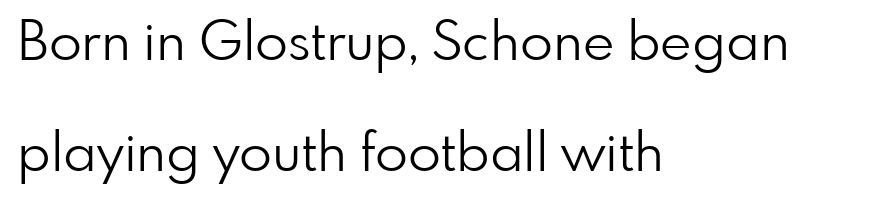
Just letters on the line, the space beneath them empty. Unlike italic type, these characters show no tilt at all. Leftover space on each line is placed entirely after the last word. The passage shown is not bold in any degree. Words appear dense and cohesive because spacing is normal.
